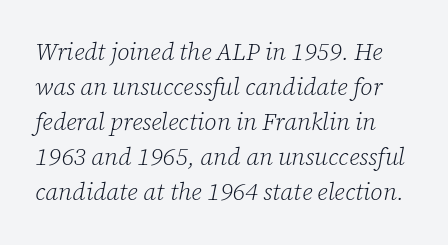
The image shows 24 px text type, italic (leaning right); set normal line spacing (1.46x), normal letter spacing, not underlined.
